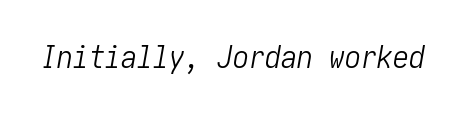
Q: Is the text bold? A: No.
Q: Is the text italic (slanted)? A: Yes, it leans right by about 10 degrees.
Q: Is the text underlined? A: No.
Q: Is the spacing between letters normal or unusually wide? A: Normal.
Q: Width (condensed, normal, or wide)? A: Condensed.
Q: Stroke contrast? A: Low.
Q: x-height? A: Medium.
